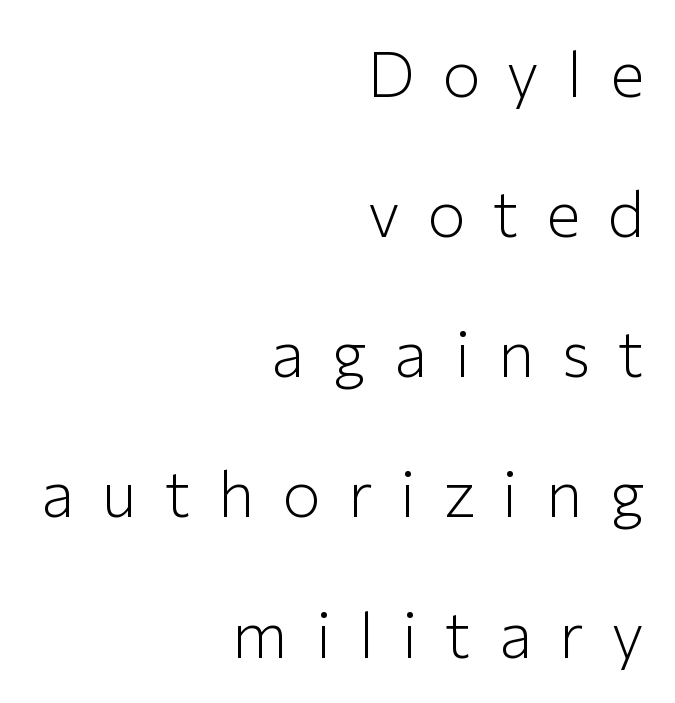
Q: Is the text bold? A: No.
Q: Is the text italic (slanted)? A: No, it is upright.
Q: Is the typeface a serif or a sans-serif typeface? A: Sans-serif.
Q: Is the text underlined? A: No.
Q: How is the paragraph aligned? A: Right-aligned.
Q: Is the spacing between letters normal or unusually wide? A: Unusually wide.
Q: Is the spacing between lines tight, normal or loose? A: Loose.
Q: Width (condensed, normal, or wide)? A: Normal.
Q: Stroke contrast? A: Low.
Q: x-height? A: Medium.
Q: Monospaced? A: No.
